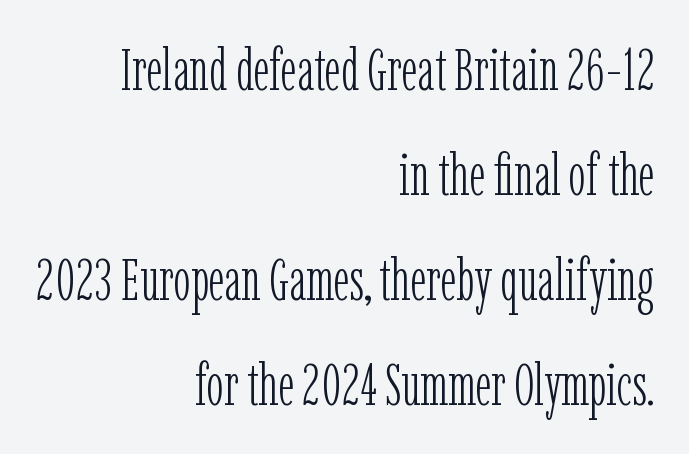
The image shows 58 px light, condensed serif type, upright; set right-aligned, line spacing 1.81x, normal letter spacing, not underlined; low stroke contrast and a medium x-height.
